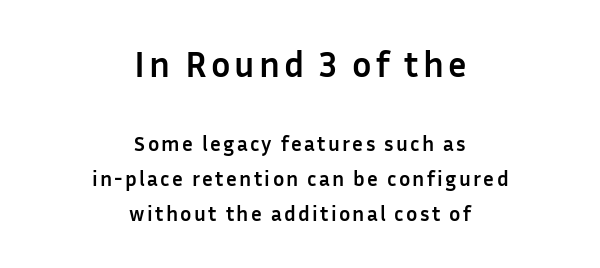
Evenly set lines give the paragraph a standard silhouette. The letters stand upright; this is a roman face. Varying glyph widths throughout — classic text-font behaviour. Check where the strokes stop: nothing finishes them off — pure sans.
